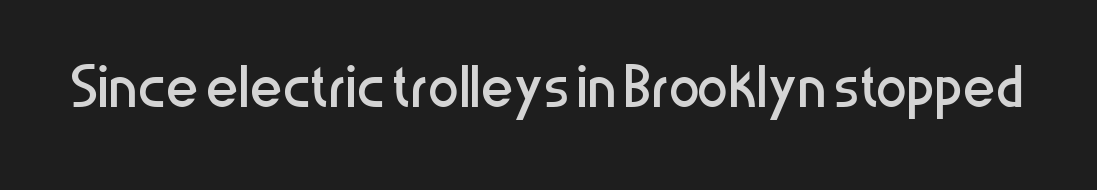
Q: Is the text bold? A: No.
Q: Is the text italic (slanted)? A: No, it is upright.
Q: Is the typeface a serif or a sans-serif typeface? A: Sans-serif.
Q: Is the text underlined? A: No.
Q: Is the spacing between letters normal or unusually wide? A: Normal.
Q: Width (condensed, normal, or wide)? A: Condensed.
Q: Stroke contrast? A: Low.
Q: x-height? A: Medium.
Q: Monospaced? A: No.
